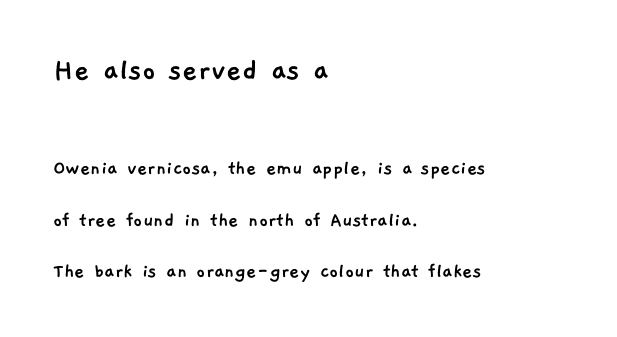
The glyphs are unaccompanied by any horizontal stroke below them. Caption: standard tracking, unaltered. The paragraph has a hard left edge and a soft right edge. Think of a printed novel: that variable character pitch is what you see here. Is there much room between lines? Yes — plenty of vertical air separates them. The glyphs in this specimen are sans serif.
